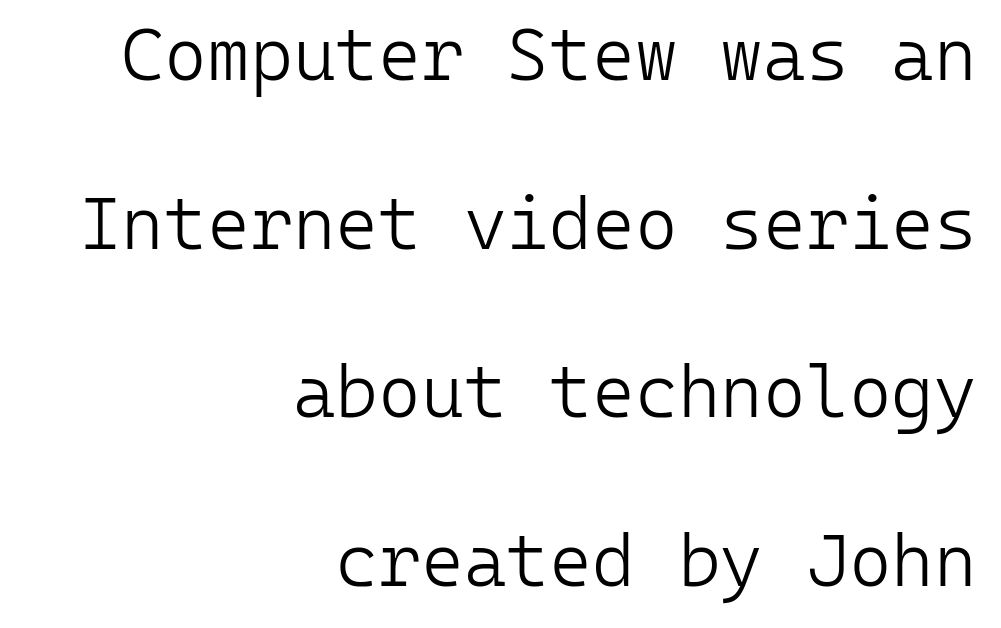
The image shows 73 px light sans-serif type, upright, monospaced; set right-aligned, loose line spacing (2.31x), normal letter spacing, not underlined; low stroke contrast and a medium x-height.
